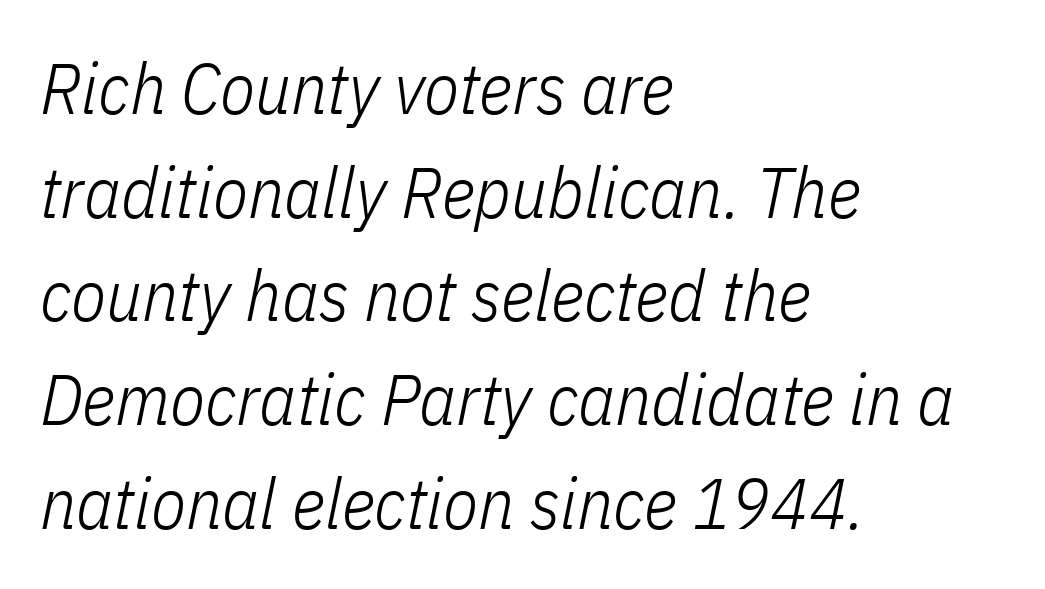
The image shows 72 px light, condensed type, italic (leaning right); set left-aligned, normal line spacing (1.44x), normal letter spacing, not underlined; low stroke contrast and a medium x-height.
